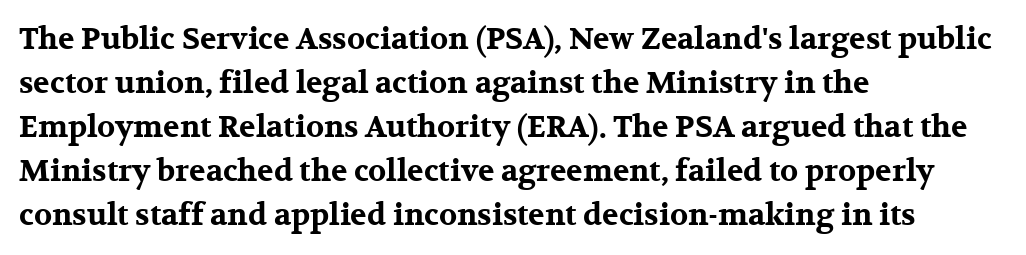
{"serif": "yes", "italic": "no", "bold": "yes", "weight": "bold", "width": "wide", "stroke_contrast": "medium", "x_height": "medium", "monospaced": "no", "underline": "no", "align": "left", "line_spacing": "normal", "line_spacing_ratio": 1.47, "letter_spacing": "normal", "letter_spacing_em": 0.0, "glyph_px": 30}
